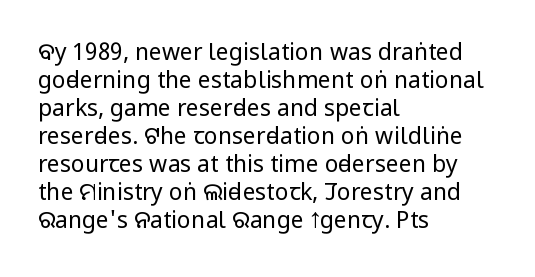
The image shows 23 px text type, upright; set left-aligned, line spacing 1.22x, normal letter spacing, not underlined.
